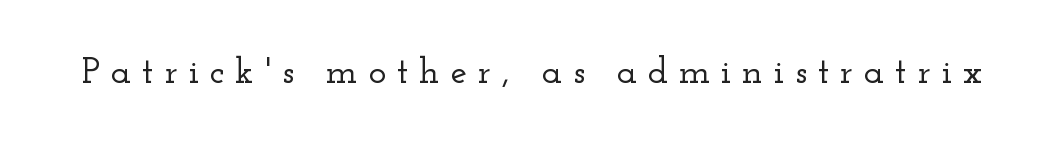
There is plenty of visible air inserted between adjacent glyphs. The lettering holds an erect, upright posture throughout. Examine the stroke ends and you'll spot serifs. The rendering uses natural spacing where letterforms have individual widths. No word sits above an underline.
